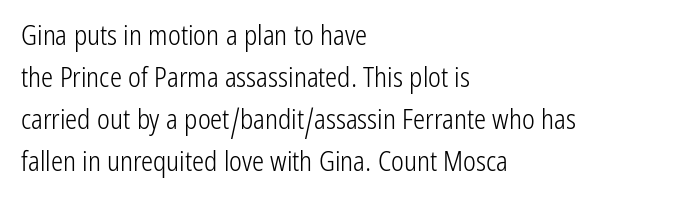
Each new line begins a customary step beneath the previous one. The passage shown is not underscored anywhere. Weight: not bold — regular or lighter. Nope, not italic — everything's standing straight. A classic flush-left, rag-right setting is used for this passage.
